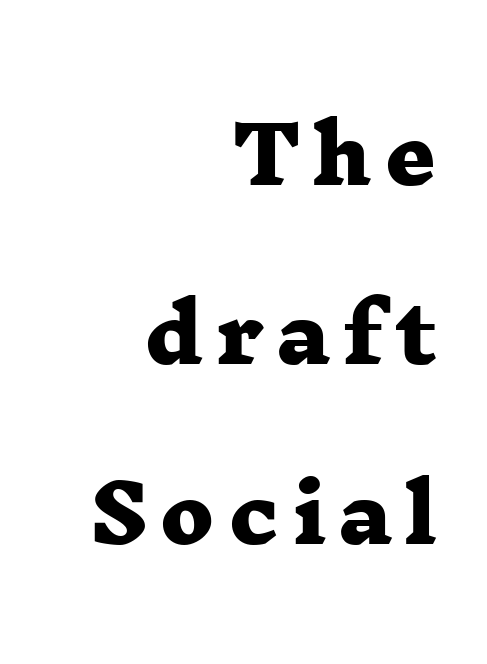
{"serif": "yes", "bold": "yes", "weight": "heavy", "width": "wide", "stroke_contrast": "low", "x_height": "medium", "monospaced": "no", "underline": "no", "align": "right", "line_spacing": "loose", "line_spacing_ratio": 2.27, "glyph_px": 79}
